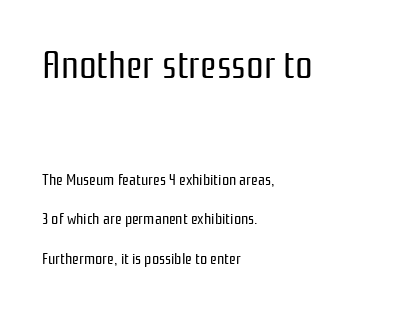
{"serif": "no", "italic": "no", "bold": "no", "weight": "regular", "width": "condensed", "stroke_contrast": "low", "x_height": "medium", "monospaced": "no", "underline": "no", "align": "left", "line_spacing": "loose", "line_spacing_ratio": 2.47, "letter_spacing": "normal", "letter_spacing_em": 0.0, "larger_block": "first", "size_ratio": 2.44, "glyph_px": 39}
